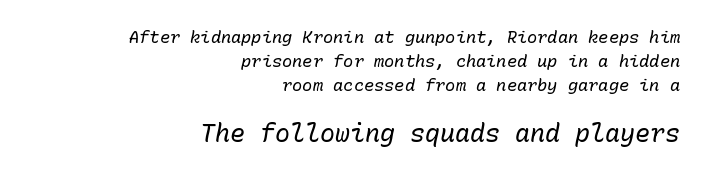
The face used here is rendered with its standard letterfit. The specimen omits any rule beneath the text block's lines. Style check: oblique. Here the second block reads like a headline and the first like body copy. Evenly set lines give the paragraph a standard silhouette.
